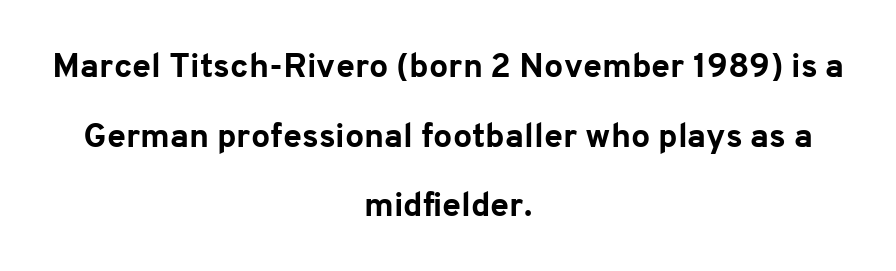
The image shows 34 px bold sans-serif type, upright; set centered, loose line spacing (2.05x), normal letter spacing, not underlined; low stroke contrast and a medium x-height.
